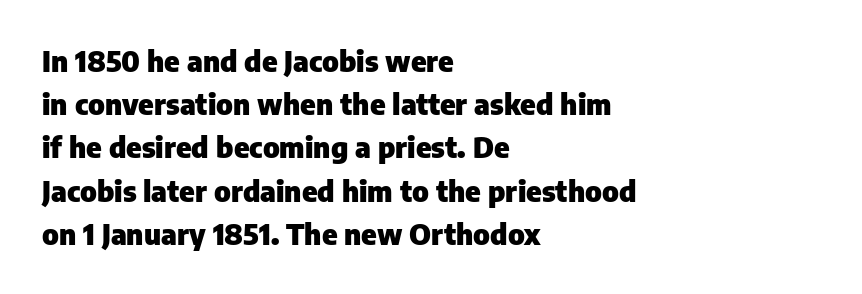
{"serif": "no", "italic": "no", "bold": "yes", "weight": "heavy", "width": "normal", "stroke_contrast": "low", "x_height": "medium", "monospaced": "no", "underline": "no", "align": "left", "line_spacing": "normal", "line_spacing_ratio": 1.49, "letter_spacing": "normal", "letter_spacing_em": 0.0, "glyph_px": 29}
